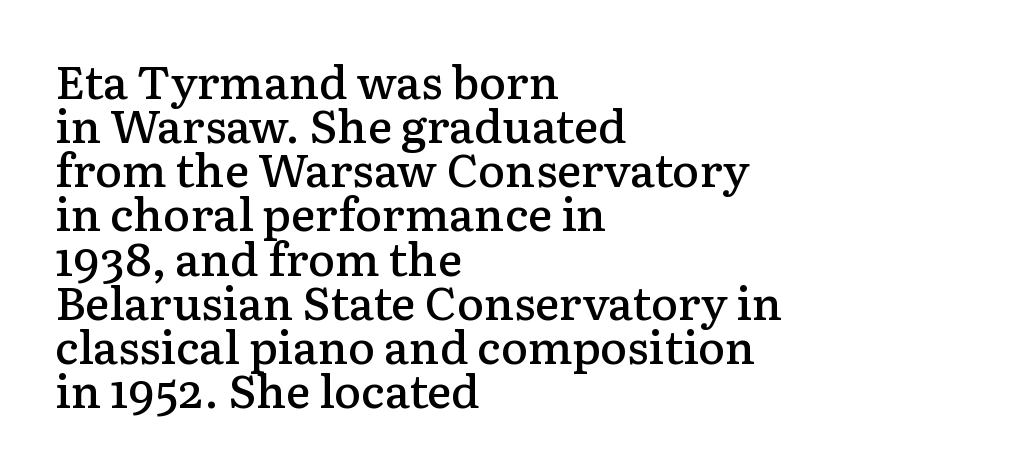
Q: Is the text bold? A: Semi-bold.
Q: Is the text italic (slanted)? A: No, it is upright.
Q: Is the typeface a serif or a sans-serif typeface? A: Serif.
Q: Is the text underlined? A: No.
Q: How is the paragraph aligned? A: Left-aligned.
Q: Is the spacing between letters normal or unusually wide? A: Normal.
Q: Is the spacing between lines tight, normal or loose? A: Tight.
Q: Width (condensed, normal, or wide)? A: Normal.
Q: Stroke contrast? A: Low.
Q: x-height? A: Medium.
Q: Monospaced? A: No.
